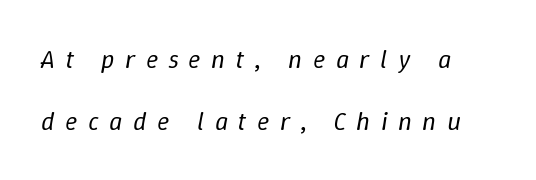
The image shows 26 px text type, italic (leaning right); set loose line spacing (2.38x), unusually wide letter spacing (+0.4 em), not underlined.
